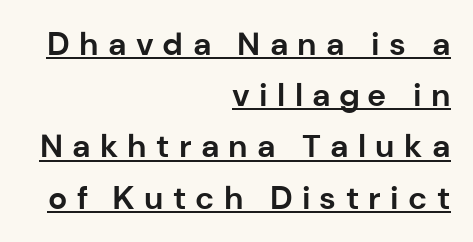
Quick note: interline space is typical. Varying glyph widths throughout — classic text-font behaviour. Italic? Not at all — the glyphs are vertical. Notice how thick the strokes are: this is what a full bold looks like. The letterforms stand isolated, each surrounded by extra space.
